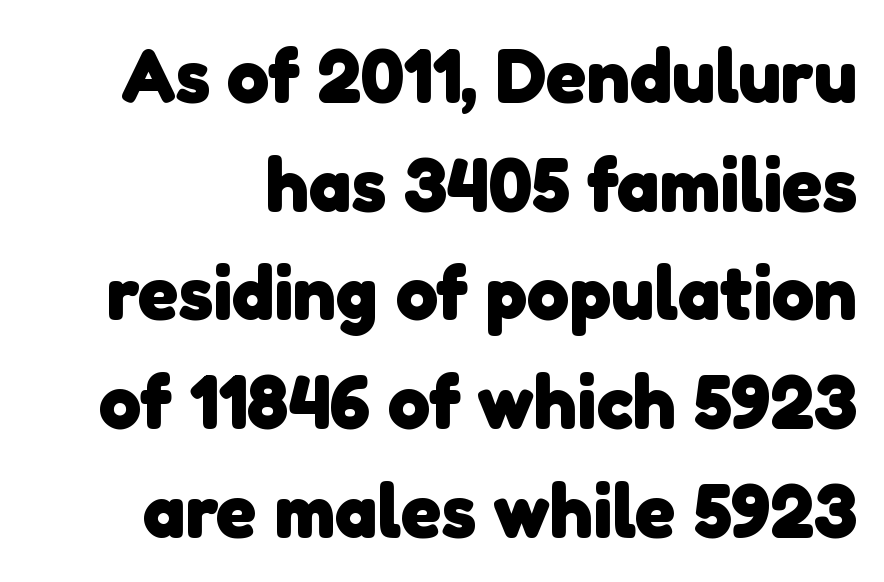
Grotesque or geometric, the face here clearly has no serifs. Here the designer chose a conventional face with non-uniform glyph widths. A bare baseline throughout the passage. Leading matches the norm, producing a regular column. This rendering leaves character spacing at its baseline value. Set as a true bold cut, around the 700 mark.
